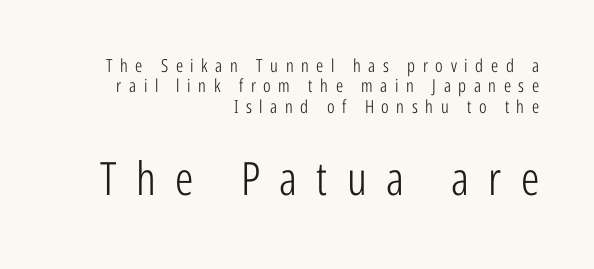
Q: Is the text bold? A: No.
Q: Is the text italic (slanted)? A: No, it is upright.
Q: Is the typeface a serif or a sans-serif typeface? A: Sans-serif.
Q: Is the text underlined? A: No.
Q: How is the paragraph aligned? A: Right-aligned.
Q: Is the spacing between letters normal or unusually wide? A: Unusually wide.
Q: Is the spacing between lines tight, normal or loose? A: Tight.
Q: Which block of text is set in a larger size, the first (top) or the second (bottom)? A: The second (bottom) one.
Q: Width (condensed, normal, or wide)? A: Condensed.
Q: Stroke contrast? A: Low.
Q: x-height? A: Medium.
Q: Monospaced? A: No.
